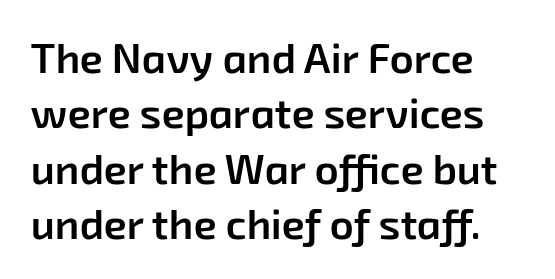
Line beginnings align vertically; line endings do not. Rule under the text: the space is simply empty. Spacing verdict: proportional, widths tailored to each character. This sample keeps an unexceptional amount of space between lines.
